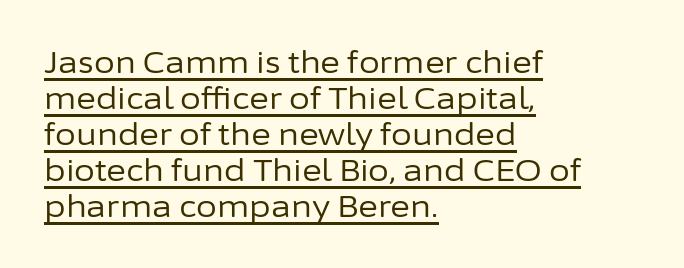
The image shows 30 px regular-weight sans-serif type, upright; set left-aligned, line spacing 1.2x, normal letter spacing, underlined; low stroke contrast and a medium x-height.
